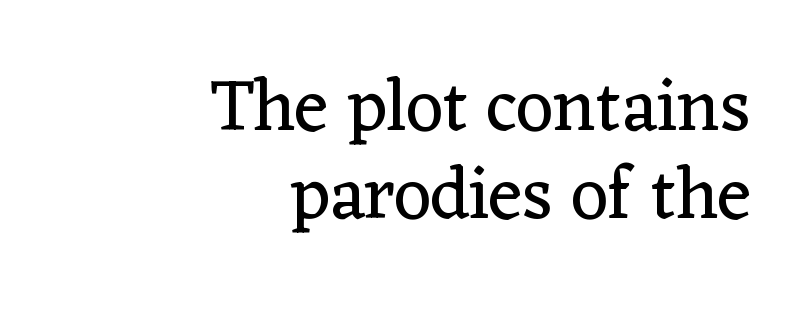
Q: Is the text bold? A: No.
Q: Is the text italic (slanted)? A: No, it is upright.
Q: Is the typeface a serif or a sans-serif typeface? A: Serif.
Q: Is the text underlined? A: No.
Q: How is the paragraph aligned? A: Right-aligned.
Q: Is the spacing between letters normal or unusually wide? A: Normal.
Q: Width (condensed, normal, or wide)? A: Normal.
Q: Stroke contrast? A: Low.
Q: x-height? A: Medium.
Q: Monospaced? A: No.
